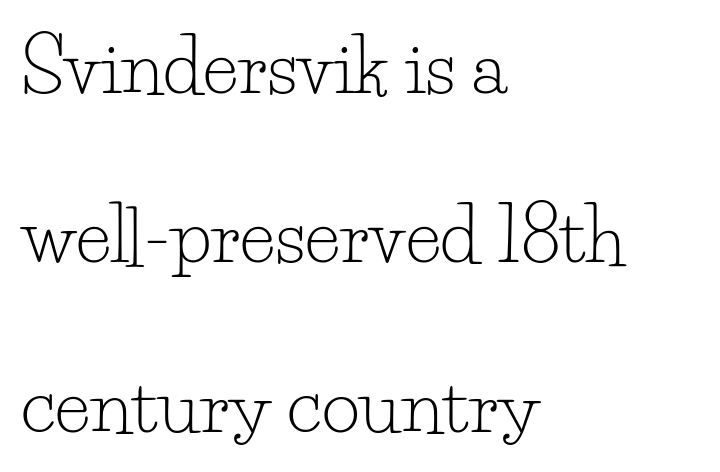
Q: Is the text bold? A: No.
Q: Is the text italic (slanted)? A: No, it is upright.
Q: Is the typeface a serif or a sans-serif typeface? A: Serif.
Q: Is the text underlined? A: No.
Q: How is the paragraph aligned? A: Left-aligned.
Q: Is the spacing between letters normal or unusually wide? A: Normal.
Q: Is the spacing between lines tight, normal or loose? A: Loose.
Q: Width (condensed, normal, or wide)? A: Normal.
Q: Stroke contrast? A: Low.
Q: x-height? A: Small.
Q: Monospaced? A: No.
